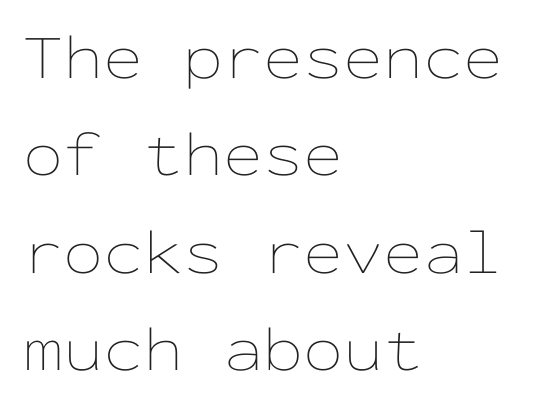
Q: Is the text bold? A: No.
Q: Is the text italic (slanted)? A: No, it is upright.
Q: Is the text underlined? A: No.
Q: How is the paragraph aligned? A: Left-aligned.
Q: Is the spacing between letters normal or unusually wide? A: Normal.
Q: Is the spacing between lines tight, normal or loose? A: Normal.
Q: Width (condensed, normal, or wide)? A: Wide.
Q: Stroke contrast? A: Low.
Q: x-height? A: Medium.
Q: Monospaced? A: Yes.
